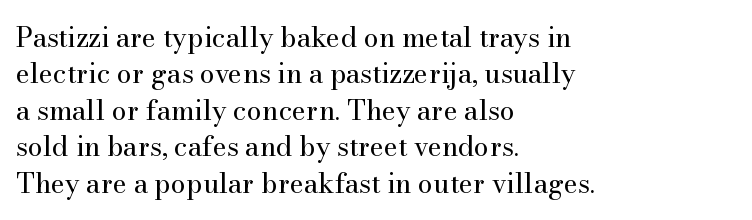
Q: Is the text bold? A: No.
Q: Is the text italic (slanted)? A: No, it is upright.
Q: Is the text underlined? A: No.
Q: How is the paragraph aligned? A: Left-aligned.
Q: Is the spacing between letters normal or unusually wide? A: Normal.
Q: Is the spacing between lines tight, normal or loose? A: Normal.
